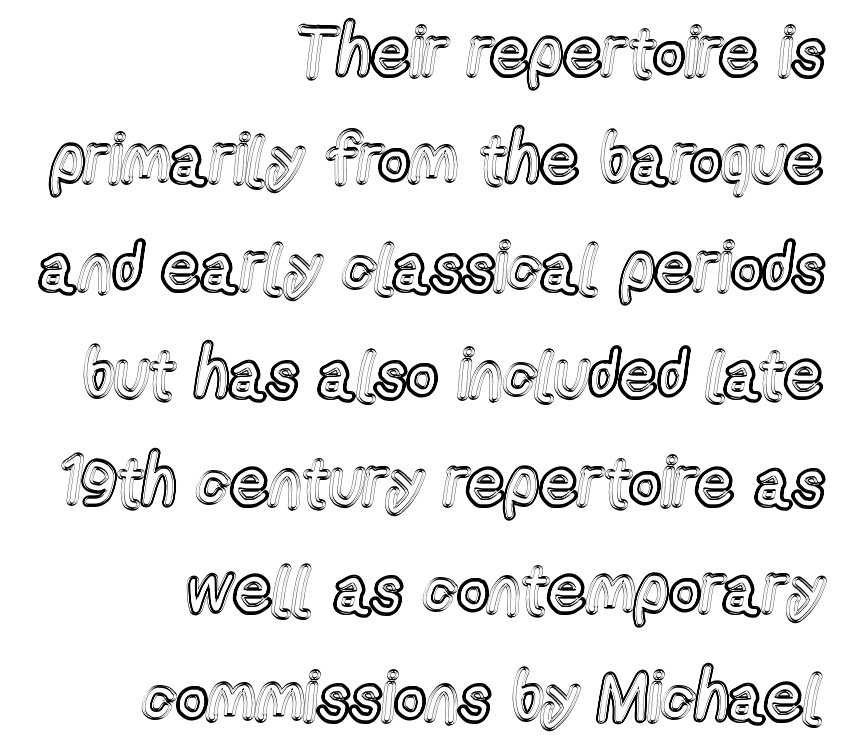
Q: Is the text italic (slanted)? A: Yes.
Q: Is the text underlined? A: No.
Q: How is the paragraph aligned? A: Right-aligned.
Q: Is the spacing between letters normal or unusually wide? A: Normal.
Q: Is the spacing between lines tight, normal or loose? A: Normal.
Q: Width (condensed, normal, or wide)? A: Condensed.
Q: x-height? A: Medium.
Q: Monospaced? A: No.
